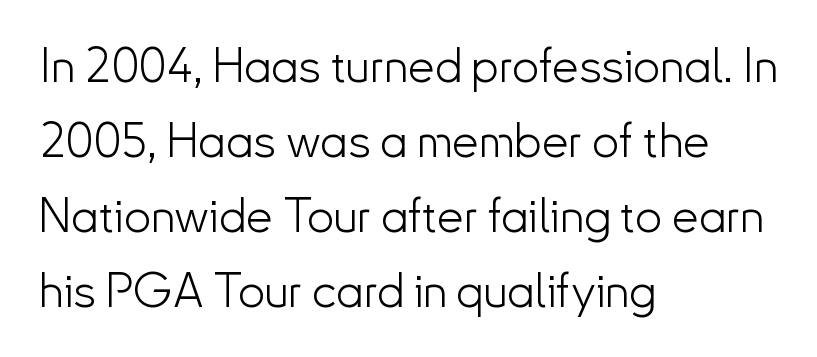
Think standard paragraph weight, or any step lighter than that. Is this a fixed-width face? No — the glyphs have proportional, varying widths. Words appear dense and cohesive because spacing is normal. Examine the stroke ends and you'll find no serifs. These lines were composed using upright roman letters. This rendering uses left alignment, leaving the right contour irregular.
